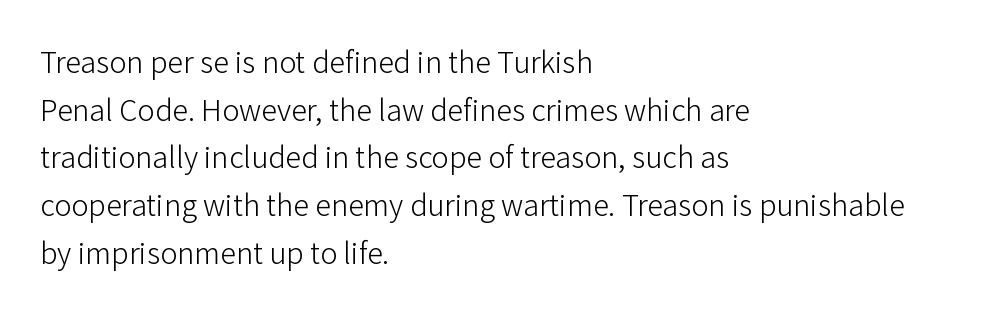
{"serif": "no", "italic": "no", "bold": "no", "weight": "light", "width": "normal", "stroke_contrast": "low", "x_height": "medium", "monospaced": "no", "underline": "no", "align": "left", "line_spacing": "normal", "line_spacing_ratio": 1.49, "letter_spacing": "normal", "letter_spacing_em": 0.0, "glyph_px": 32}
